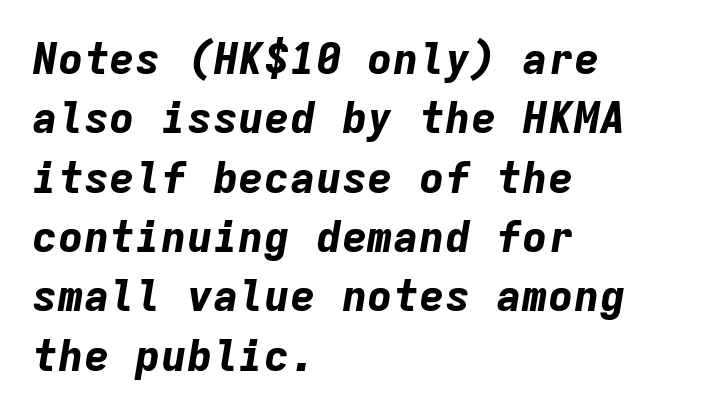
Q: Is the text bold? A: Yes.
Q: Is the text italic (slanted)? A: Yes, it leans right by about 9 degrees.
Q: Is the text underlined? A: No.
Q: How is the paragraph aligned? A: Left-aligned.
Q: Is the spacing between letters normal or unusually wide? A: Normal.
Q: Is the spacing between lines tight, normal or loose? A: Normal.
Q: Width (condensed, normal, or wide)? A: Normal.
Q: Stroke contrast? A: Low.
Q: x-height? A: Medium.
Q: Monospaced? A: Yes.
